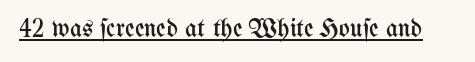
The image shows 26 px text type, upright; set normal letter spacing, underlined.
